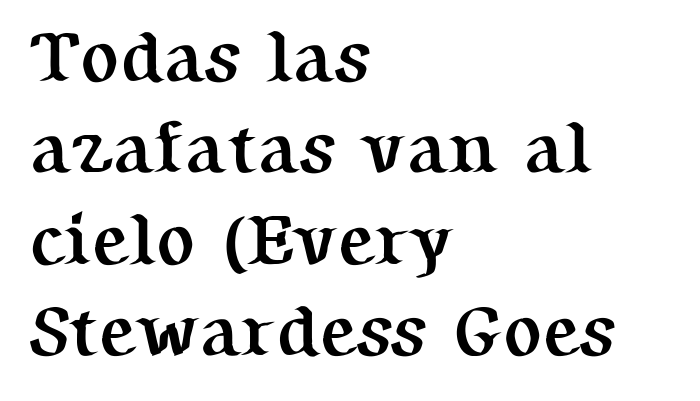
The passage is arranged the way most books set body copy — flush left. Chunky letters — that's bold for sure. Designer's note — italics off, roman on. Normally led — the rows are evenly, conventionally spaced. Spacing verdict: proportional, widths tailored to each character. Yep, those are serifs on the letters.
